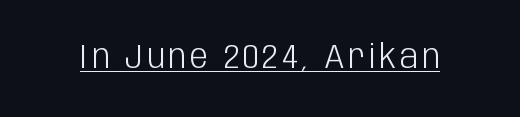
Q: Is the text bold? A: No.
Q: Is the text italic (slanted)? A: No, it is upright.
Q: Is the typeface a serif or a sans-serif typeface? A: Sans-serif.
Q: Is the text underlined? A: Yes.
Q: Width (condensed, normal, or wide)? A: Condensed.
Q: Stroke contrast? A: Low.
Q: x-height? A: Large.
Q: Monospaced? A: No.
